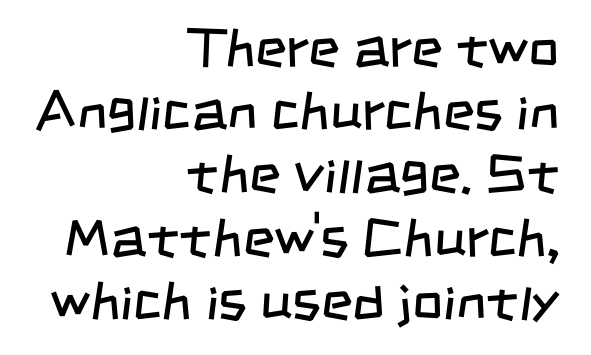
Q: Is the text bold? A: No.
Q: Is the typeface a serif or a sans-serif typeface? A: Sans-serif.
Q: Is the text underlined? A: No.
Q: How is the paragraph aligned? A: Right-aligned.
Q: Is the spacing between letters normal or unusually wide? A: Normal.
Q: Width (condensed, normal, or wide)? A: Condensed.
Q: Stroke contrast? A: Low.
Q: x-height? A: Large.
Q: Monospaced? A: No.
